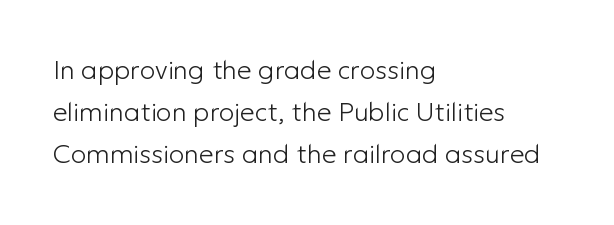
The string is rendered with underlining switched off. This sample uses an upright cut, with every glyph sitting square on the baseline. Each new line begins a customary step beneath the previous one. The compositor pushed each line to the left boundary. Standard letterfit; no display-style spreading of the glyphs.
